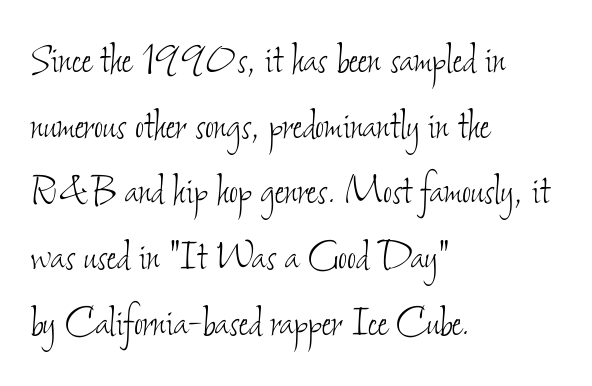
The passage shown is typed in a proportional face where columns would drift. Plain, unruled lines of type. Horizontal alignment here is leftward, the default for most running prose. Vertical stems look standard width or narrower in stroke.
